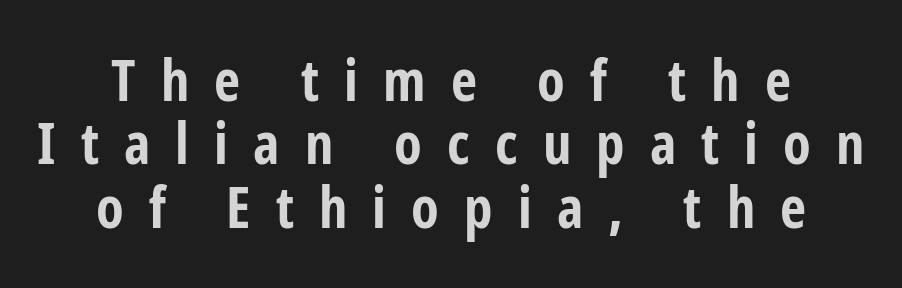
Does the weight exceed regular? Yes, all the way to bold. You could barely slide anything between these rows. Italic? Not at all — the glyphs are vertical. The tracking reads as deliberately expanded to a designer's eye.
